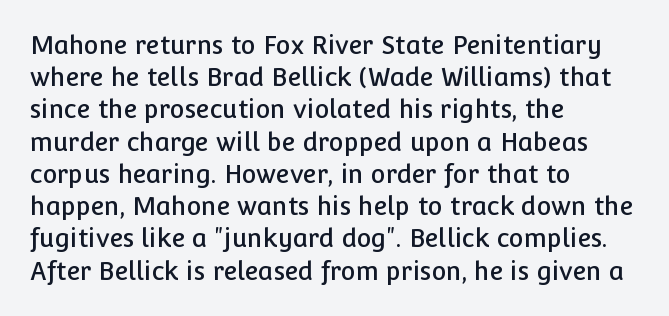
Q: Is the text italic (slanted)? A: No, it is upright.
Q: Is the text underlined? A: No.
Q: How is the paragraph aligned? A: Left-aligned.
Q: Is the spacing between letters normal or unusually wide? A: Normal.
Q: Is the spacing between lines tight, normal or loose? A: Normal.
